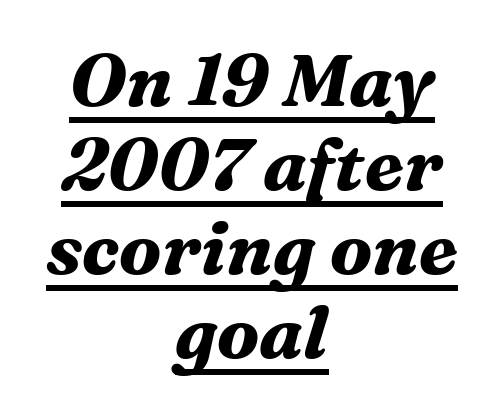
{"serif": "yes", "italic": "yes", "lean": "right", "slant_degrees": 16, "bold": "yes", "weight": "bold", "width": "normal", "stroke_contrast": "medium", "x_height": "medium", "monospaced": "no", "underline": "yes", "align": "center", "line_spacing": "tight", "line_spacing_ratio": 1.15, "letter_spacing": "normal", "letter_spacing_em": 0.0, "glyph_px": 73}
